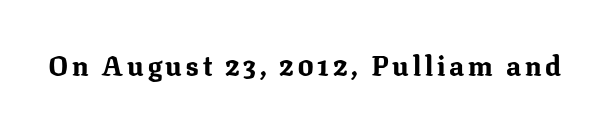
The image shows 27 px bold type, upright; set not underlined.
